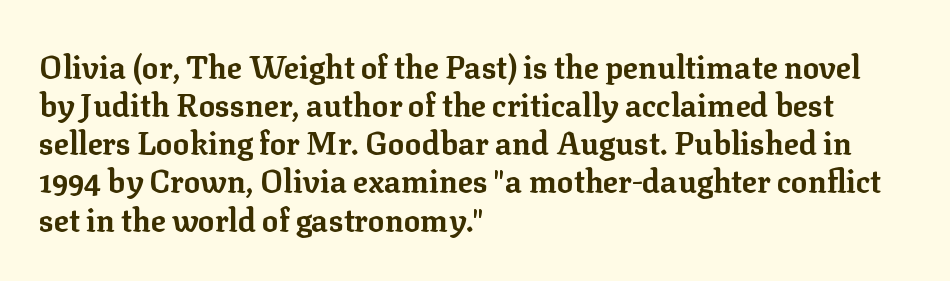
Q: Is the text bold? A: Yes.
Q: Is the text italic (slanted)? A: No, it is upright.
Q: Is the typeface a serif or a sans-serif typeface? A: Serif.
Q: Is the text underlined? A: No.
Q: How is the paragraph aligned? A: Left-aligned.
Q: Is the spacing between letters normal or unusually wide? A: Normal.
Q: Width (condensed, normal, or wide)? A: Normal.
Q: Stroke contrast? A: Low.
Q: x-height? A: Medium.
Q: Monospaced? A: No.
